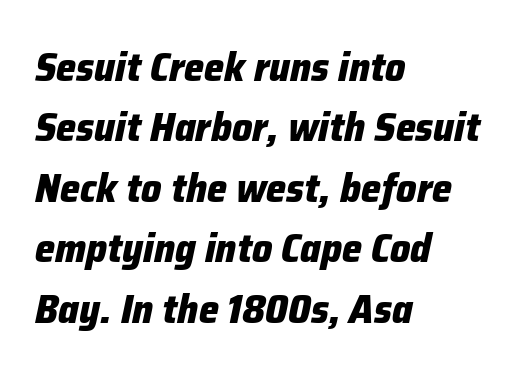
The image shows 40 px heavy type, italic (leaning right); set left-aligned, normal line spacing (1.51x), normal letter spacing, not underlined; low stroke contrast and a medium x-height.
